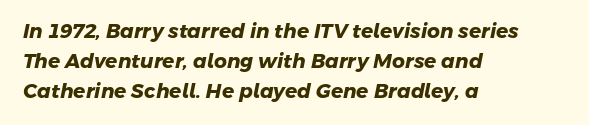
Q: Is the text bold? A: Yes.
Q: Is the text underlined? A: No.
Q: How is the paragraph aligned? A: Left-aligned.
Q: Is the spacing between letters normal or unusually wide? A: Normal.
Q: Is the spacing between lines tight, normal or loose? A: Normal.
